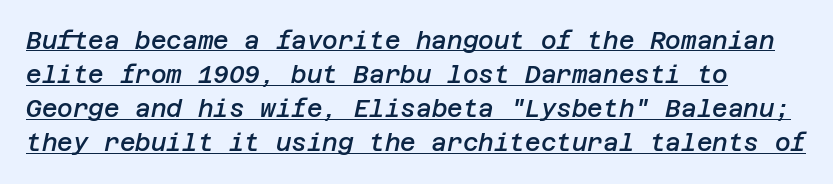
The image shows 24 px text type, italic (leaning right); set left-aligned, normal line spacing (1.42x), normal letter spacing, underlined.
